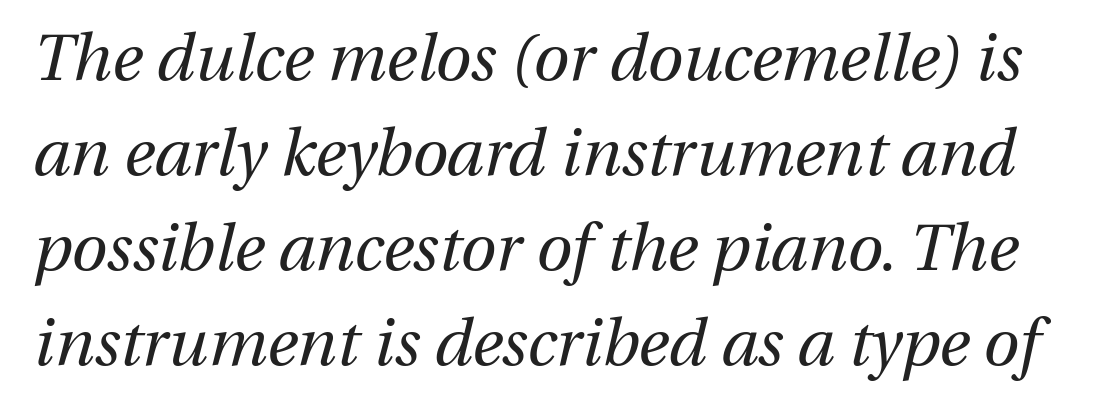
{"italic": "yes", "lean": "right", "slant_degrees": 13, "bold": "no", "weight": "regular", "width": "normal", "stroke_contrast": "medium", "x_height": "medium", "monospaced": "no", "underline": "no", "line_spacing": "normal", "line_spacing_ratio": 1.46, "letter_spacing": "normal", "letter_spacing_em": 0.0, "glyph_px": 65}
